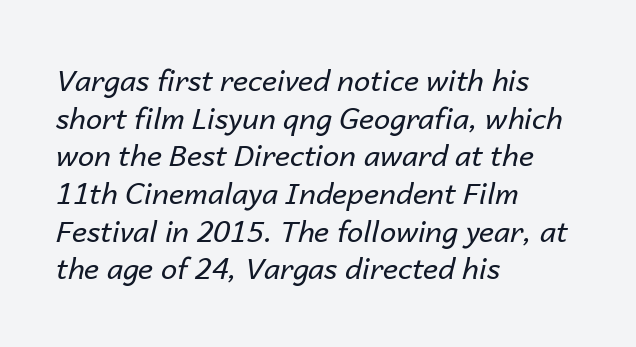
These lines sit exactly where default settings would place them. How are the letters spaced? Ordinarily, with no added tracking. This reads as an unemphasized weight, regular at the heaviest. The face used here has a pronounced slope to its letters. This sample is left-justified, so line endings fall wherever the words run out.
